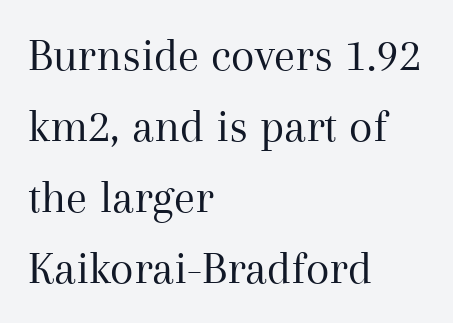
{"serif": "yes", "italic": "no", "bold": "no", "weight": "regular", "width": "normal", "stroke_contrast": "medium", "x_height": "medium", "monospaced": "no", "underline": "no", "align": "left", "line_spacing": "normal", "line_spacing_ratio": 1.48, "letter_spacing": "normal", "letter_spacing_em": 0.0, "glyph_px": 48}
